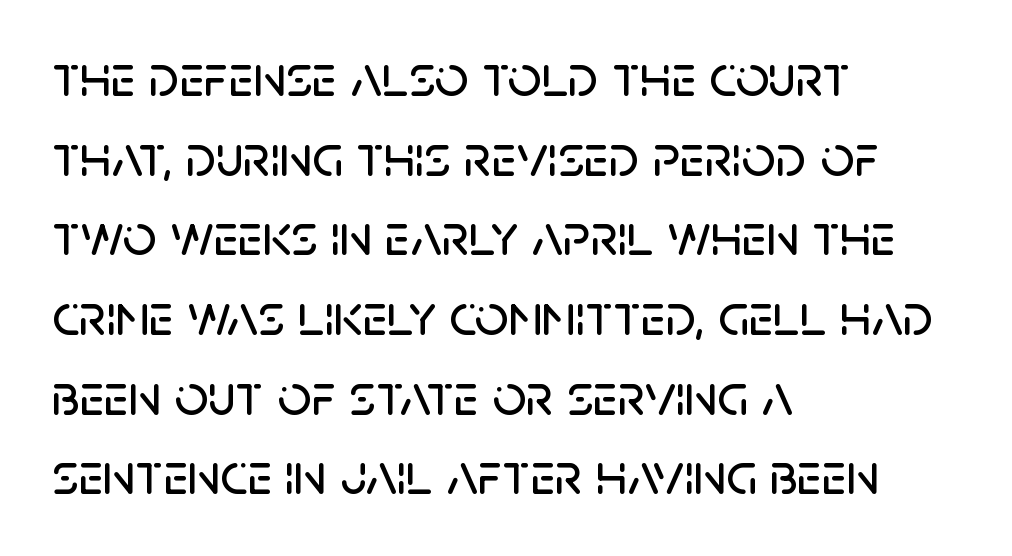
The image shows 59 px sans-serif type, upright; set left-aligned, normal line spacing (1.35x), normal letter spacing, not underlined; low stroke contrast and a large x-height.
